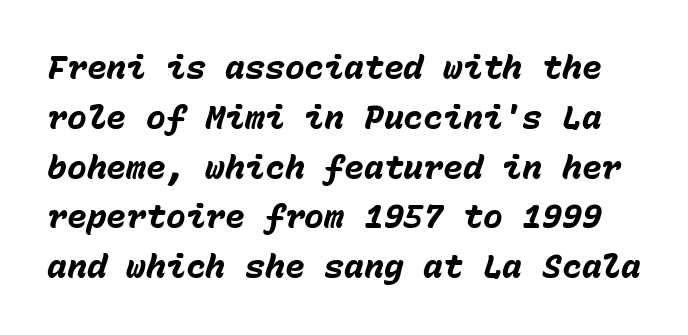
Q: Is the text bold? A: Yes.
Q: Is the text italic (slanted)? A: Yes, it leans right by about 15 degrees.
Q: Is the text underlined? A: No.
Q: Is the spacing between letters normal or unusually wide? A: Normal.
Q: Is the spacing between lines tight, normal or loose? A: Normal.
Q: Width (condensed, normal, or wide)? A: Normal.
Q: Stroke contrast? A: Low.
Q: x-height? A: Medium.
Q: Monospaced? A: Yes.
